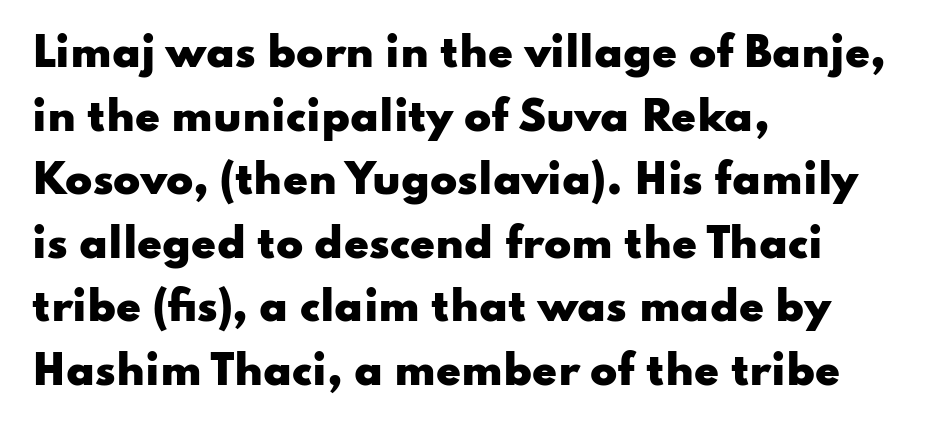
The image shows 40 px heavy, wide sans-serif type, upright; set left-aligned, normal line spacing (1.59x), normal letter spacing, not underlined; low stroke contrast and a small x-height.
